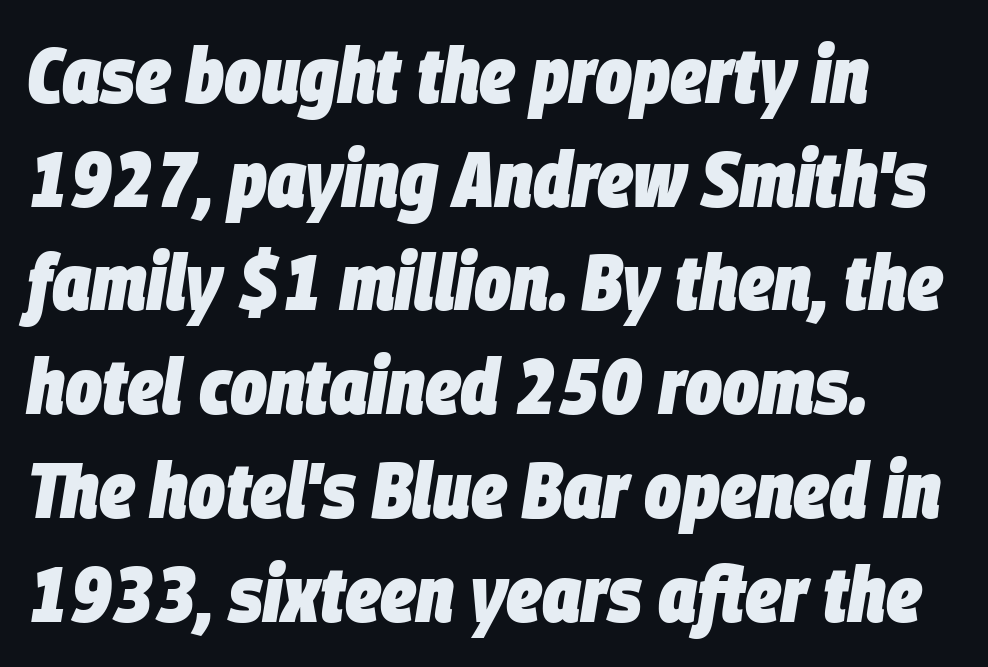
Q: Is the text bold? A: Yes.
Q: Is the text italic (slanted)? A: Yes, it leans right by about 9 degrees.
Q: Is the text underlined? A: No.
Q: Is the spacing between letters normal or unusually wide? A: Normal.
Q: Is the spacing between lines tight, normal or loose? A: Normal.
Q: Width (condensed, normal, or wide)? A: Condensed.
Q: Stroke contrast? A: Low.
Q: x-height? A: Large.
Q: Monospaced? A: No.
